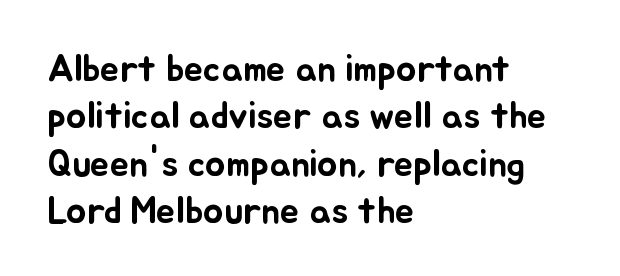
Q: Is the text italic (slanted)? A: No, it is upright.
Q: Is the text underlined? A: No.
Q: How is the paragraph aligned? A: Left-aligned.
Q: Is the spacing between letters normal or unusually wide? A: Normal.
Q: Is the spacing between lines tight, normal or loose? A: Normal.
Q: Width (condensed, normal, or wide)? A: Normal.
Q: Stroke contrast? A: Low.
Q: x-height? A: Small.
Q: Monospaced? A: No.
